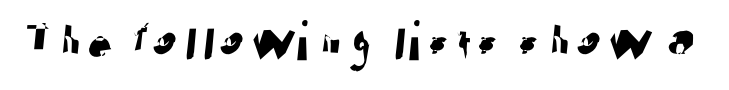
The image shows 57 px sans-serif type; set normal letter spacing, not underlined; low stroke contrast and a medium x-height.
